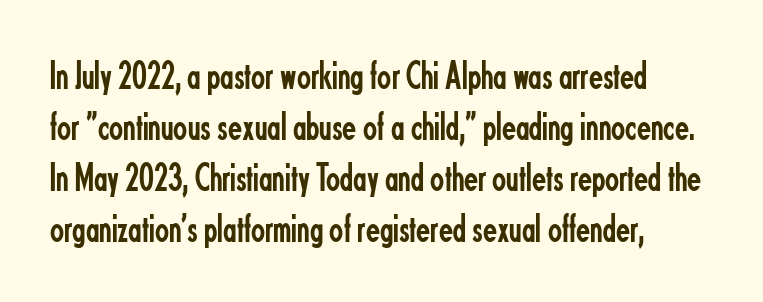
{"serif": "no", "italic": "no", "bold": "no", "weight": "regular", "width": "condensed", "stroke_contrast": "low", "x_height": "small", "monospaced": "no", "underline": "no", "align": "left", "line_spacing_ratio": 1.24, "letter_spacing": "normal", "letter_spacing_em": 0.0, "glyph_px": 41}
